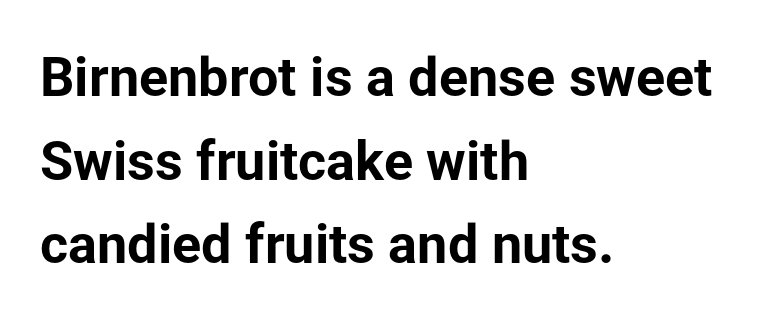
Q: Is the text bold? A: Yes.
Q: Is the text italic (slanted)? A: No, it is upright.
Q: Is the typeface a serif or a sans-serif typeface? A: Sans-serif.
Q: Is the text underlined? A: No.
Q: How is the paragraph aligned? A: Left-aligned.
Q: Is the spacing between letters normal or unusually wide? A: Normal.
Q: Is the spacing between lines tight, normal or loose? A: Normal.
Q: Width (condensed, normal, or wide)? A: Normal.
Q: Stroke contrast? A: Low.
Q: x-height? A: Medium.
Q: Monospaced? A: No.
